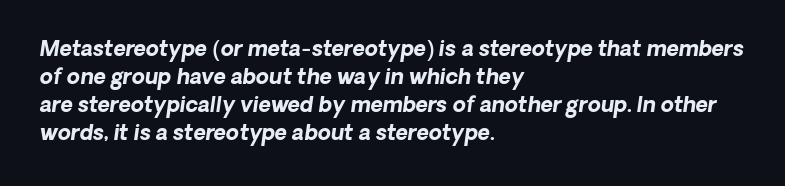
Notice how thick the strokes are: this is what a full bold looks like. This sample keeps an unexceptional amount of space between lines. Underlining? Definitely not there. Characters follow at the spacing the type designer built in. If you drew a ruler down the left edge, every line would touch it.
